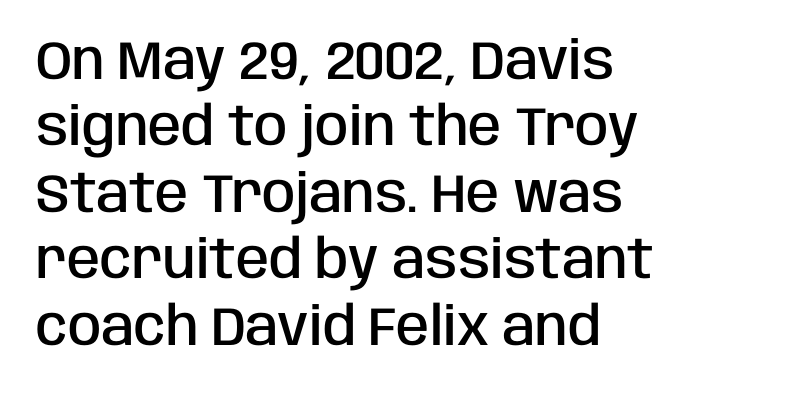
{"serif": "no", "italic": "no", "bold": "semi", "weight": "semibold", "width": "condensed", "stroke_contrast": "low", "x_height": "large", "monospaced": "no", "underline": "no", "align": "left", "line_spacing_ratio": 1.23, "letter_spacing": "normal", "letter_spacing_em": 0.0, "glyph_px": 54}
